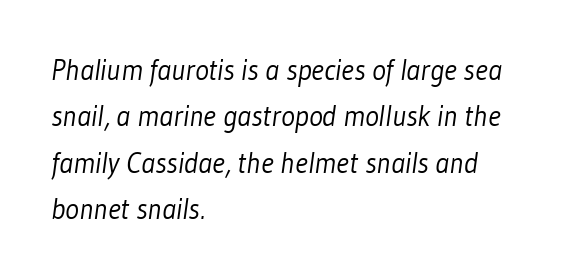
Q: Is the text bold? A: No.
Q: Is the typeface a serif or a sans-serif typeface? A: Sans-serif.
Q: Is the text underlined? A: No.
Q: How is the paragraph aligned? A: Left-aligned.
Q: Is the spacing between letters normal or unusually wide? A: Normal.
Q: Is the spacing between lines tight, normal or loose? A: Normal.
Q: Width (condensed, normal, or wide)? A: Condensed.
Q: Stroke contrast? A: Low.
Q: x-height? A: Medium.
Q: Monospaced? A: No.
